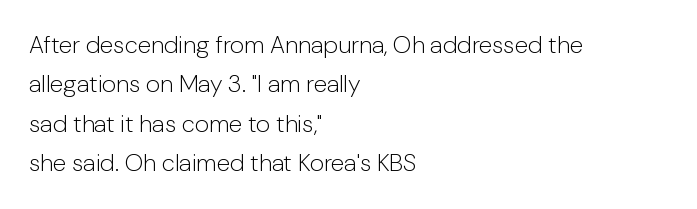
Q: Is the text bold? A: No.
Q: Is the text italic (slanted)? A: No, it is upright.
Q: Is the text underlined? A: No.
Q: How is the paragraph aligned? A: Left-aligned.
Q: Is the spacing between letters normal or unusually wide? A: Normal.
Q: Is the spacing between lines tight, normal or loose? A: Normal.
